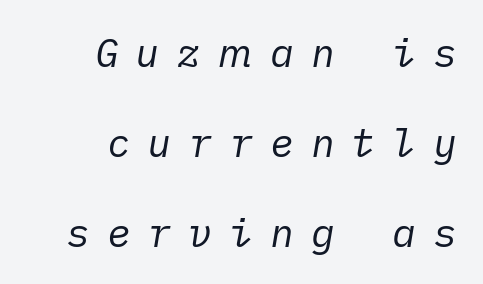
The image shows 40 px regular-weight type, italic (leaning right); set right-aligned, loose line spacing (2.25x), unusually wide letter spacing (+0.42 em), not underlined; low stroke contrast and a medium x-height.
